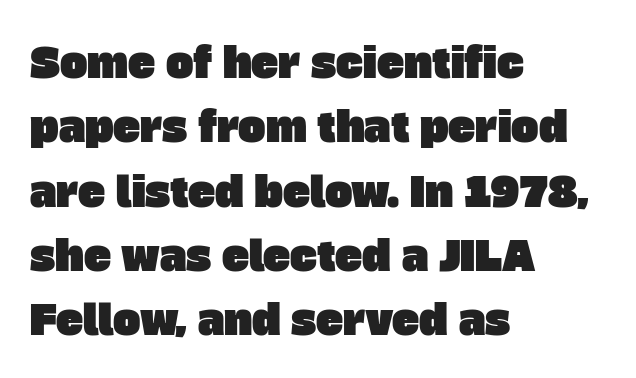
The image shows 41 px sans-serif type; set left-aligned, normal line spacing (1.57x), normal letter spacing, not underlined; low stroke contrast and a large x-height.
